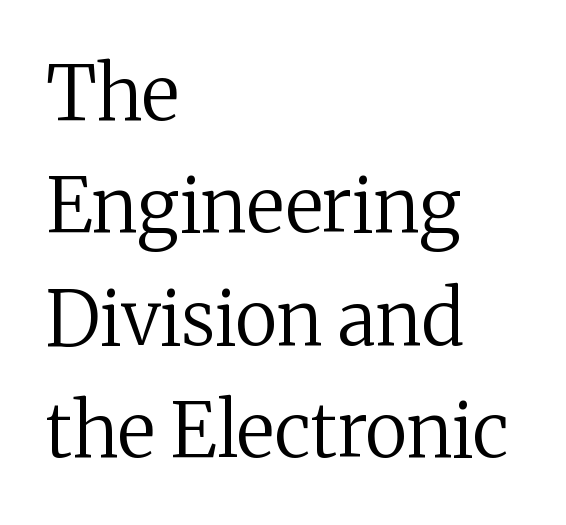
The rag falls on the right side of this text block. Just letters on the line, the space beneath them empty. Quick note: not italic, upright. Tracking here is standard; glyphs follow each other at the usual distance.
